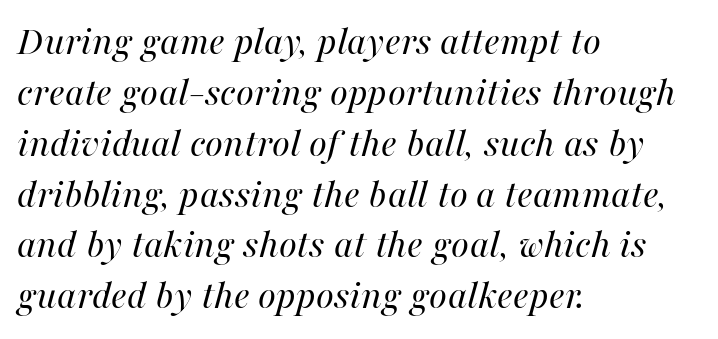
{"italic": "yes", "lean": "right", "slant_degrees": 16, "bold": "no", "weight": "regular", "width": "normal", "stroke_contrast": "high", "x_height": "medium", "monospaced": "no", "underline": "no", "align": "left", "line_spacing_ratio": 1.24, "letter_spacing": "normal", "letter_spacing_em": 0.0, "glyph_px": 41}
